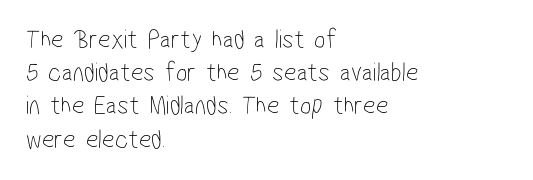
Q: Is the text bold? A: No.
Q: Is the text underlined? A: No.
Q: How is the paragraph aligned? A: Left-aligned.
Q: Is the spacing between letters normal or unusually wide? A: Normal.
